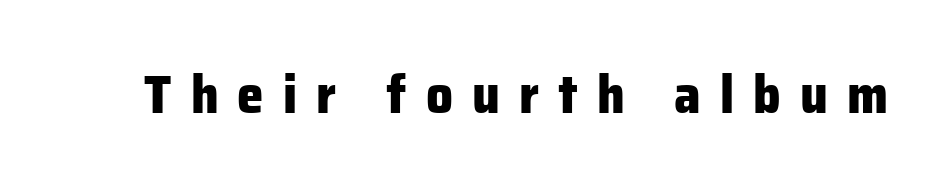
The image shows 53 px heavy sans-serif type, upright; set unusually wide letter spacing (+0.36 em), not underlined; low stroke contrast and a medium x-height.
